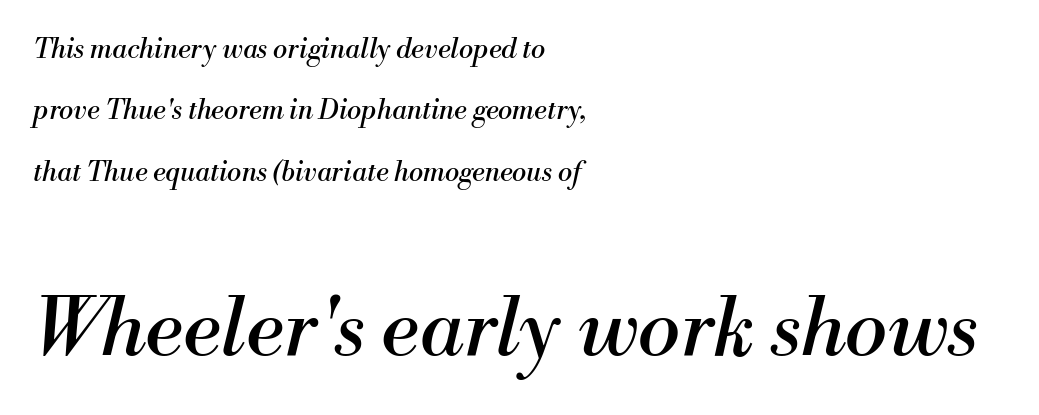
The image shows 80 px regular-weight serif type, italic (leaning right); set left-aligned, loose line spacing (2.27x), normal letter spacing, not underlined; the second (bottom) block is 2.96x larger; medium stroke contrast and a small x-height.
